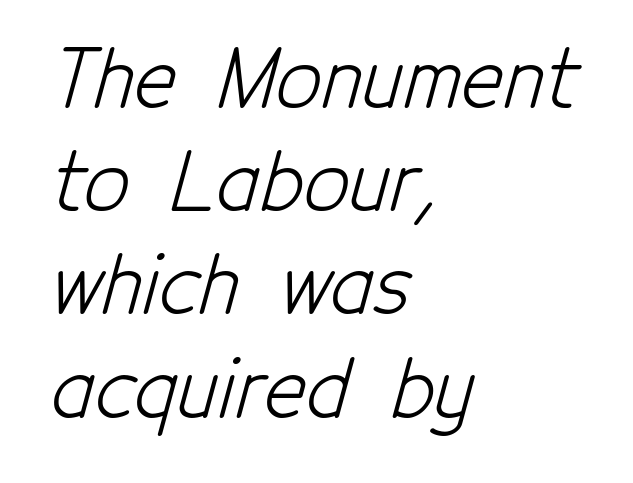
Q: Is the text bold? A: No.
Q: Is the typeface a serif or a sans-serif typeface? A: Sans-serif.
Q: Is the text underlined? A: No.
Q: How is the paragraph aligned? A: Left-aligned.
Q: Is the spacing between letters normal or unusually wide? A: Normal.
Q: Is the spacing between lines tight, normal or loose? A: Normal.
Q: Width (condensed, normal, or wide)? A: Condensed.
Q: Stroke contrast? A: Low.
Q: x-height? A: Medium.
Q: Monospaced? A: No.
